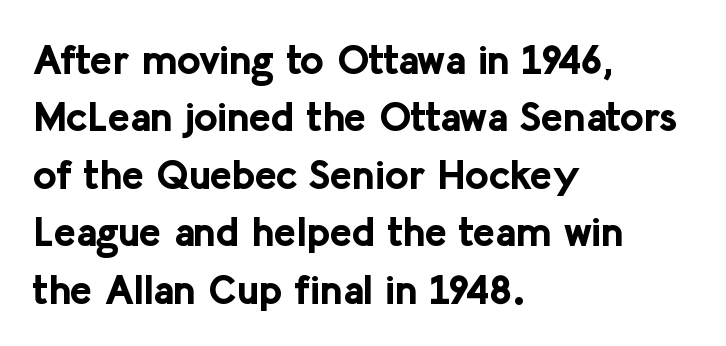
{"serif": "no", "italic": "no", "bold": "yes", "weight": "bold", "width": "normal", "stroke_contrast": "low", "x_height": "medium", "monospaced": "no", "underline": "no", "align": "left", "line_spacing": "normal", "line_spacing_ratio": 1.4, "letter_spacing": "normal", "letter_spacing_em": 0.0, "glyph_px": 41}
